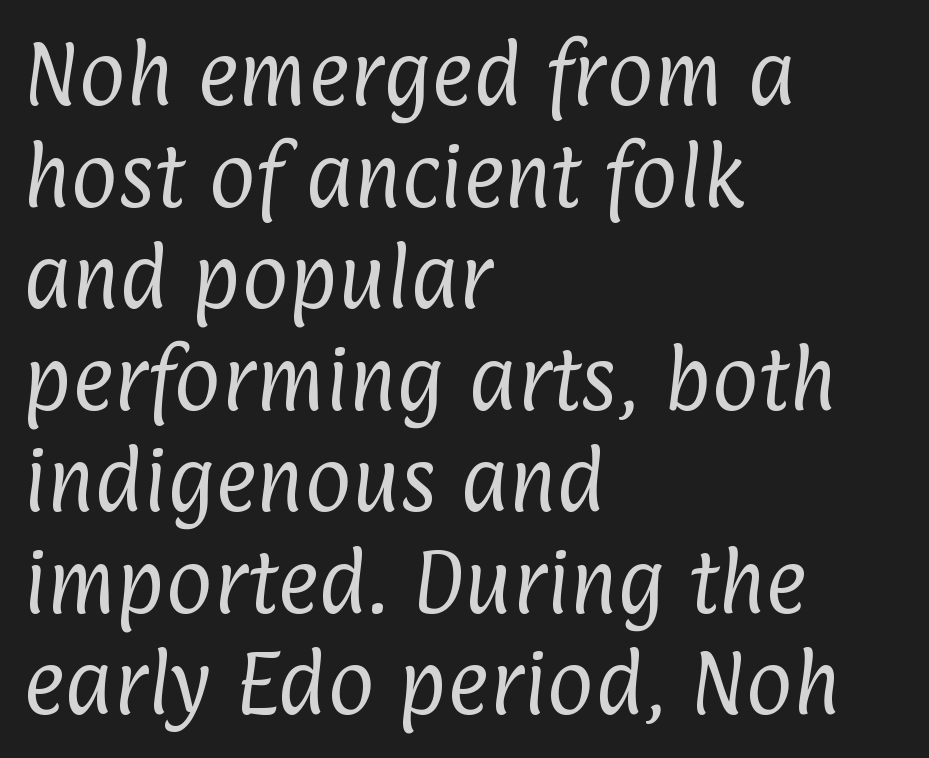
The image shows 71 px regular-weight, condensed sans-serif type; set left-aligned, normal line spacing (1.43x), normal letter spacing, not underlined; low stroke contrast and a medium x-height.
